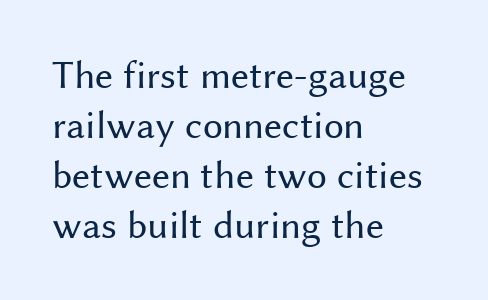
The image shows 40 px regular-weight sans-serif type, upright; set left-aligned, normal line spacing (1.25x), normal letter spacing, not underlined; medium stroke contrast and a medium x-height.
